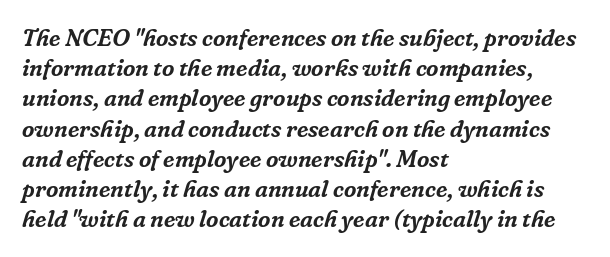
Q: Is the text italic (slanted)? A: Yes, it leans right by about 16 degrees.
Q: Is the text underlined? A: No.
Q: How is the paragraph aligned? A: Left-aligned.
Q: Is the spacing between letters normal or unusually wide? A: Normal.
Q: Is the spacing between lines tight, normal or loose? A: Normal.
